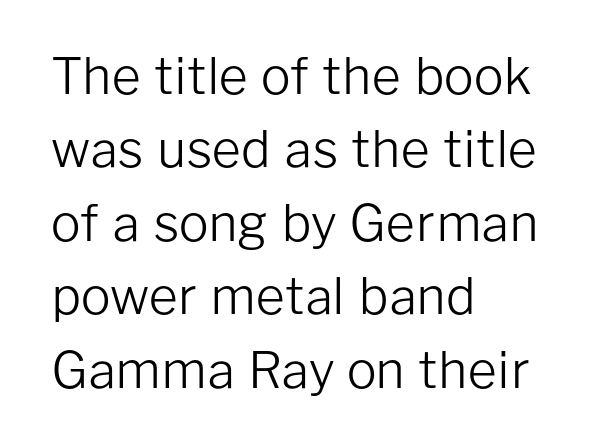
The image shows 50 px light sans-serif type, upright; set left-aligned, normal line spacing (1.47x), normal letter spacing, not underlined; low stroke contrast and a medium x-height.
